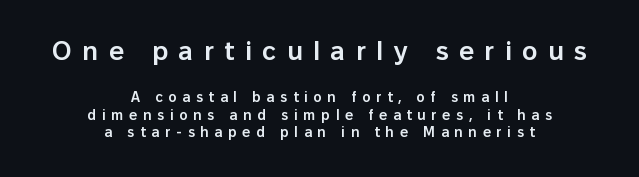
The image shows 26 px text type, upright; set centered, normal line spacing (1.25x), unusually wide letter spacing (+0.41 em), not underlined; the first (top) block is 1.86x larger.
